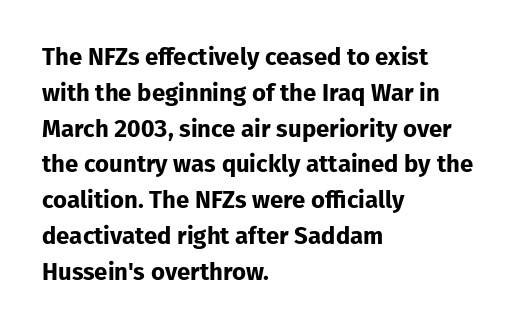
{"italic": "no", "bold": "yes", "underline": "no", "align": "left", "line_spacing": "normal", "line_spacing_ratio": 1.49, "letter_spacing": "normal", "letter_spacing_em": 0.0, "glyph_px": 24}
